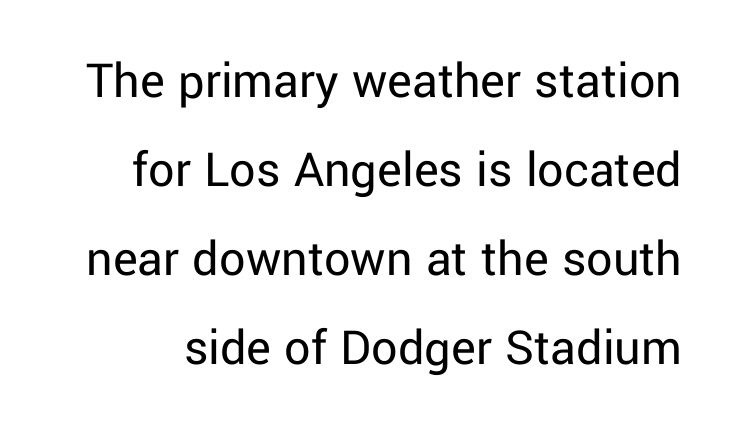
The image shows 52 px regular-weight sans-serif type, upright; set line spacing 1.71x, normal letter spacing, not underlined; low stroke contrast and a medium x-height.
